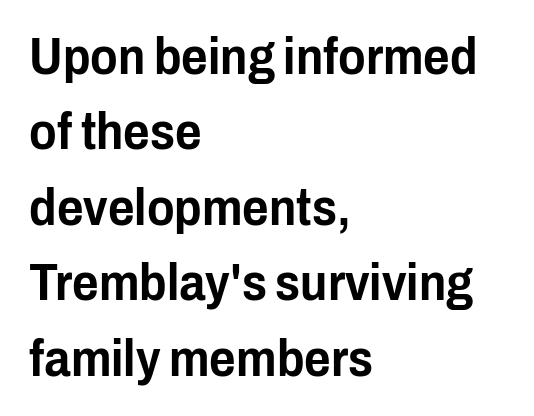
Q: Is the text italic (slanted)? A: No, it is upright.
Q: Is the typeface a serif or a sans-serif typeface? A: Sans-serif.
Q: Is the text underlined? A: No.
Q: How is the paragraph aligned? A: Left-aligned.
Q: Is the spacing between letters normal or unusually wide? A: Normal.
Q: Is the spacing between lines tight, normal or loose? A: Normal.
Q: Width (condensed, normal, or wide)? A: Condensed.
Q: Stroke contrast? A: Low.
Q: x-height? A: Medium.
Q: Monospaced? A: No.
